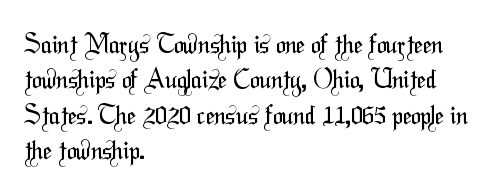
The image shows 25 px text type; set left-aligned, normal line spacing (1.42x), normal letter spacing, not underlined.
